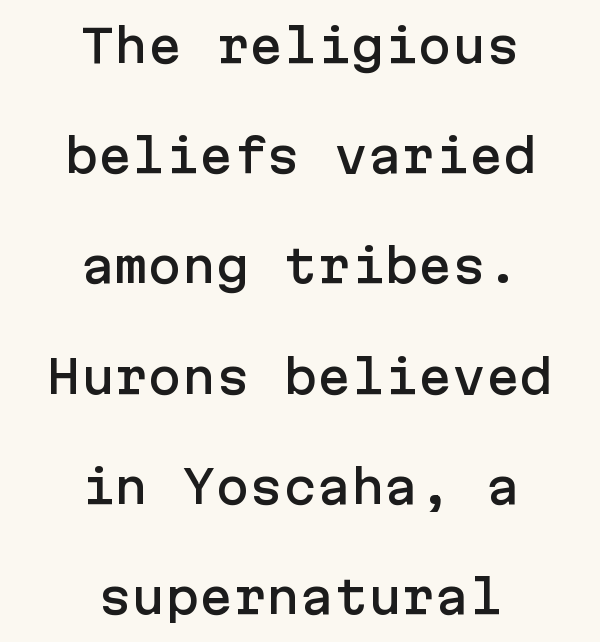
Q: Is the text italic (slanted)? A: No, it is upright.
Q: Is the typeface a serif or a sans-serif typeface? A: Sans-serif.
Q: Is the text underlined? A: No.
Q: How is the paragraph aligned? A: Centered.
Q: Is the spacing between letters normal or unusually wide? A: Normal.
Q: Is the spacing between lines tight, normal or loose? A: Loose.
Q: Width (condensed, normal, or wide)? A: Normal.
Q: Stroke contrast? A: Low.
Q: x-height? A: Medium.
